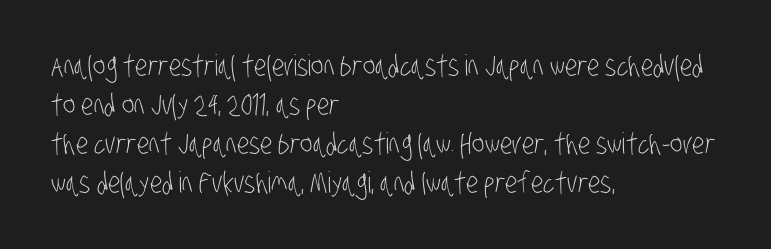
{"serif": "no", "bold": "no", "weight": "light", "width": "condensed", "stroke_contrast": "low", "x_height": "large", "monospaced": "no", "underline": "no", "align": "left", "line_spacing": "normal", "line_spacing_ratio": 1.34, "letter_spacing": "normal", "letter_spacing_em": 0.0, "glyph_px": 29}
